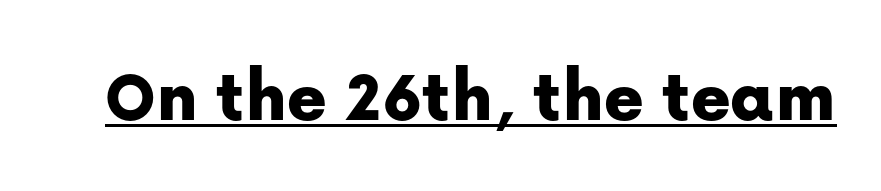
A typesetter would call this proportional, since set widths differ per character. Underlining? Definitely there. The characters display no serif detailing; their extremities are plain. This sample uses plain, unmodified letter spacing.
